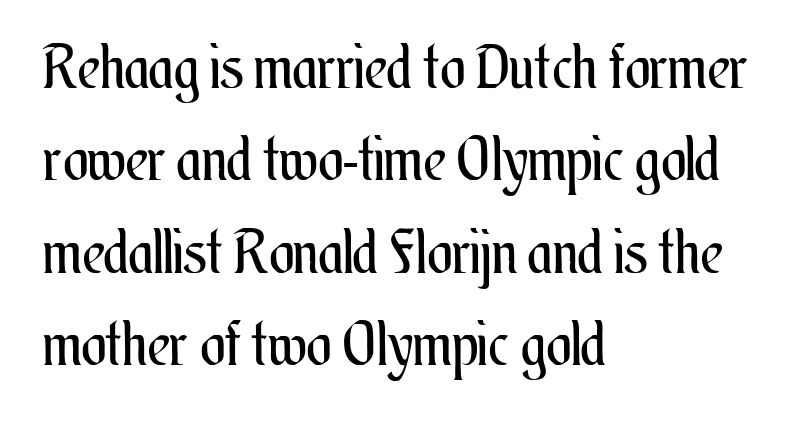
Q: Is the text bold? A: No.
Q: Is the text italic (slanted)? A: No, it is upright.
Q: Is the text underlined? A: No.
Q: How is the paragraph aligned? A: Left-aligned.
Q: Is the spacing between letters normal or unusually wide? A: Normal.
Q: Is the spacing between lines tight, normal or loose? A: Normal.
Q: Width (condensed, normal, or wide)? A: Condensed.
Q: Stroke contrast? A: Medium.
Q: x-height? A: Small.
Q: Monospaced? A: No.
